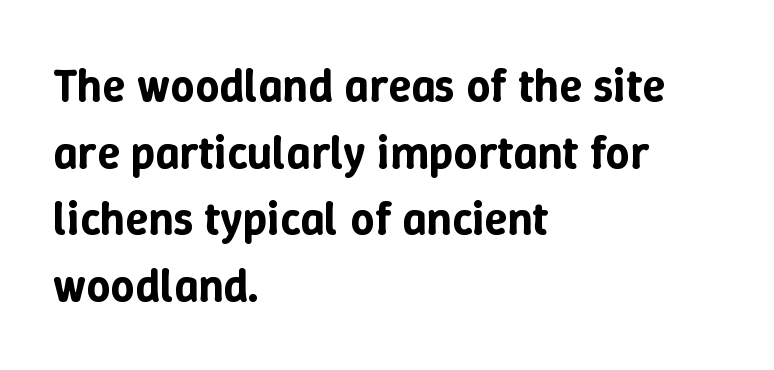
{"italic": "no", "width": "normal", "stroke_contrast": "low", "x_height": "medium", "monospaced": "no", "underline": "no", "align": "left", "line_spacing": "normal", "line_spacing_ratio": 1.42, "letter_spacing": "normal", "letter_spacing_em": 0.0, "glyph_px": 47}
